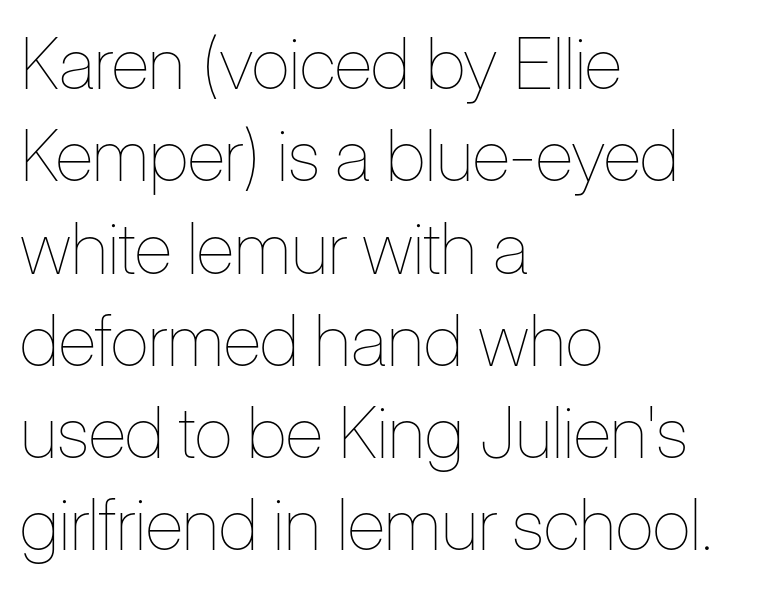
{"italic": "no", "bold": "no", "weight": "thin", "width": "condensed", "stroke_contrast": "low", "x_height": "medium", "monospaced": "no", "underline": "no", "align": "left", "line_spacing": "normal", "line_spacing_ratio": 1.3, "letter_spacing": "normal", "letter_spacing_em": 0.0, "glyph_px": 71}
